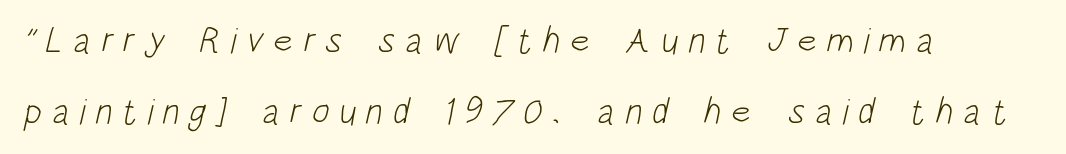
The image shows 37 px light, condensed sans-serif type; set left-aligned, loose line spacing (1.92x), unusually wide letter spacing (+0.26 em), not underlined; low stroke contrast and a large x-height.
